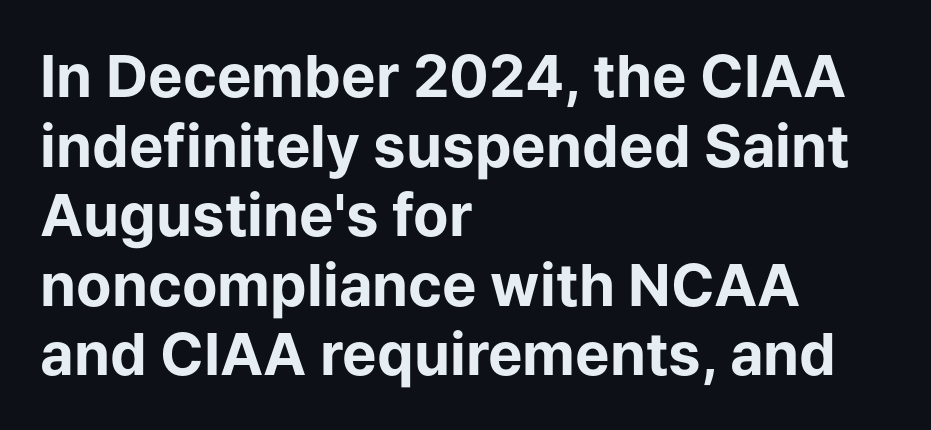
The image shows 58 px bold sans-serif type, upright; set left-aligned, line spacing 1.2x, normal letter spacing, not underlined; low stroke contrast and a medium x-height.
